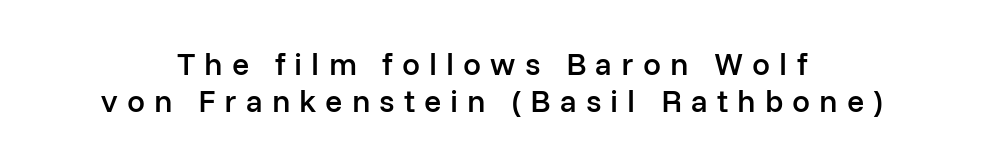
{"serif": "no", "italic": "no", "bold": "semi", "weight": "semibold", "width": "normal", "stroke_contrast": "low", "x_height": "medium", "monospaced": "no", "underline": "no", "align": "center", "line_spacing": "tight", "line_spacing_ratio": 1.15, "letter_spacing": "wide", "letter_spacing_em": 0.28, "glyph_px": 32}
